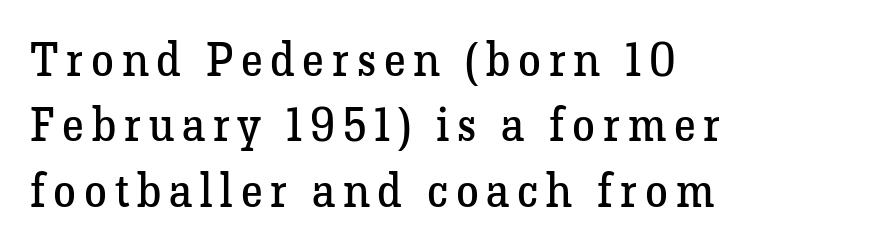
Q: Is the text bold? A: No.
Q: Is the text italic (slanted)? A: No, it is upright.
Q: Is the typeface a serif or a sans-serif typeface? A: Serif.
Q: Is the text underlined? A: No.
Q: How is the paragraph aligned? A: Left-aligned.
Q: Is the spacing between lines tight, normal or loose? A: Normal.
Q: Width (condensed, normal, or wide)? A: Normal.
Q: Stroke contrast? A: Low.
Q: x-height? A: Medium.
Q: Monospaced? A: No.
